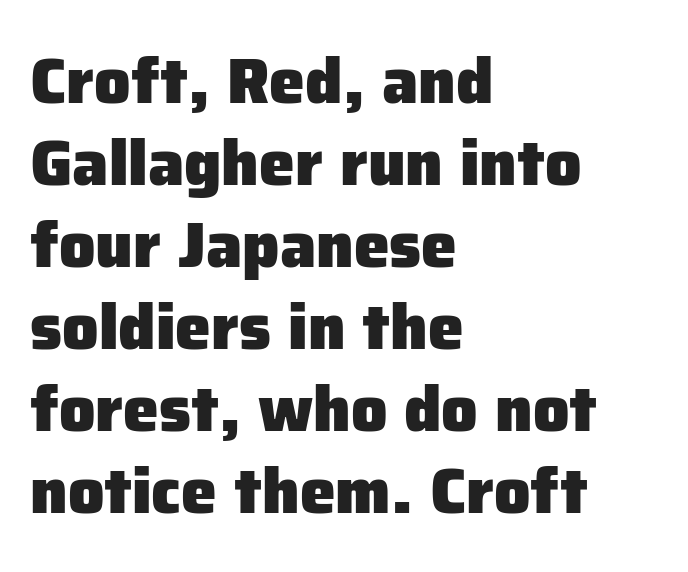
Words float on clear page, feet unadorned. Varying glyph widths throughout — classic text-font behaviour. The glyphs in this specimen are sans serif. Set as a true bold cut, around the 700 mark.
